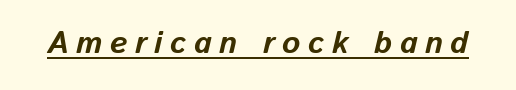
The sample's only ornament is a line tracing under the words. The letters are bold, with thick, heavy strokes. Observe the wide spacing: letters keep a clear distance from each other. These lines were composed using italics.
